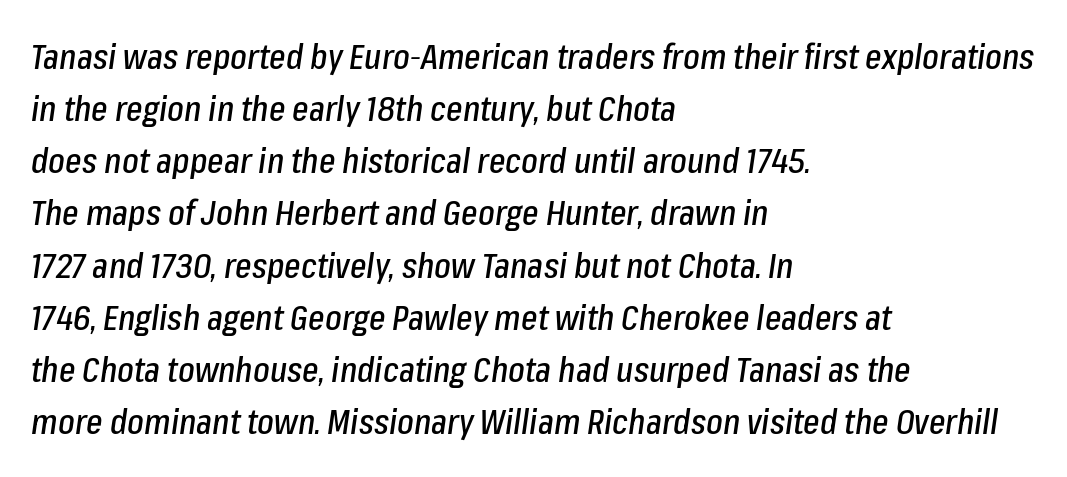
{"italic": "yes", "lean": "right", "slant_degrees": 8, "width": "condensed", "stroke_contrast": "low", "x_height": "medium", "monospaced": "no", "underline": "no", "align": "left", "line_spacing": "normal", "line_spacing_ratio": 1.49, "letter_spacing": "normal", "letter_spacing_em": 0.0, "glyph_px": 35}
